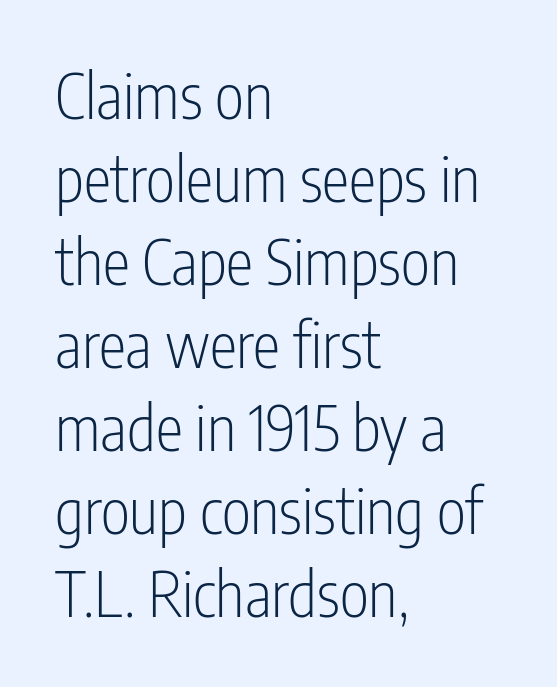
Serif or sans? Sans — the stroke terminals are bare. The face used here is proportionally spaced, like ordinary book or web type. Quick note: not italic, upright. Honestly, there is no underline to notice here at all.
